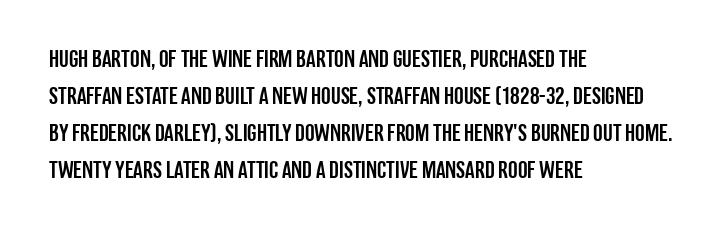
Q: Is the text italic (slanted)? A: No, it is upright.
Q: Is the text underlined? A: No.
Q: How is the paragraph aligned? A: Left-aligned.
Q: Is the spacing between letters normal or unusually wide? A: Normal.
Q: Is the spacing between lines tight, normal or loose? A: Normal.
